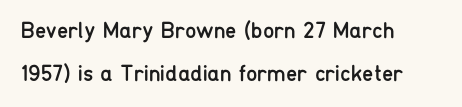
The image shows 23 px text type, upright; set left-aligned, line spacing 1.85x, normal letter spacing, not underlined.
